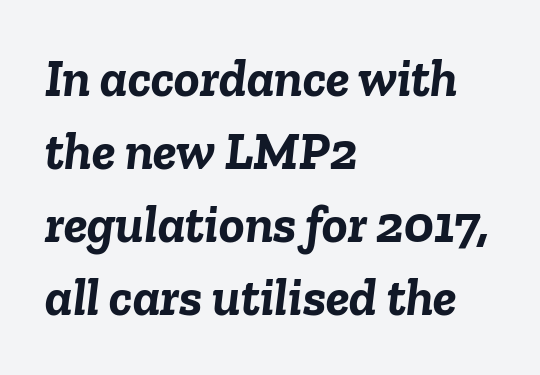
{"italic": "yes", "lean": "right", "slant_degrees": 6, "bold": "yes", "weight": "semibold", "width": "normal", "stroke_contrast": "low", "x_height": "medium", "monospaced": "no", "underline": "no", "align": "left", "line_spacing": "normal", "line_spacing_ratio": 1.38, "letter_spacing": "normal", "letter_spacing_em": 0.0, "glyph_px": 53}
